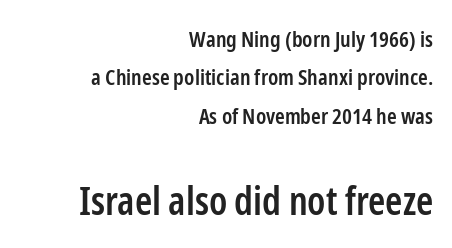
{"serif": "no", "italic": "no", "bold": "semi", "weight": "semibold", "width": "condensed", "stroke_contrast": "low", "x_height": "medium", "monospaced": "no", "underline": "no", "align": "right", "line_spacing_ratio": 1.75, "letter_spacing": "normal", "letter_spacing_em": 0.0, "larger_block": "second", "size_ratio": 1.77, "glyph_px": 39}
